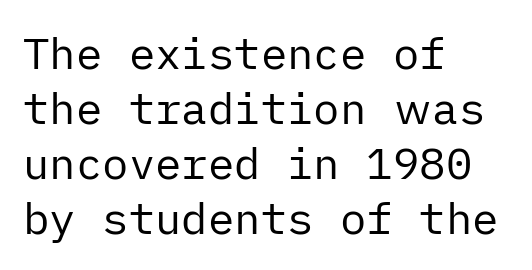
Is the stroke heavy? The answer is a plain regular-or-lighter. Every row of glyphs begins at an identical x-position on the left. Summary of vertical rhythm: regular, with standard interline spacing. Classification — sans serif. Characters remain perfectly vertical along every line. Tracking value appears to be zero — textbook default spacing.
